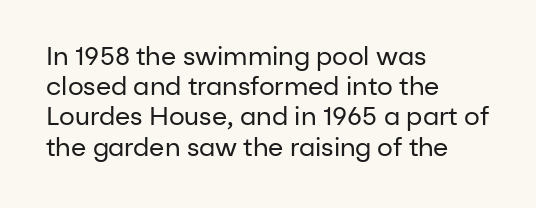
Q: Is the text bold? A: No.
Q: Is the text italic (slanted)? A: No, it is upright.
Q: Is the text underlined? A: No.
Q: How is the paragraph aligned? A: Left-aligned.
Q: Is the spacing between letters normal or unusually wide? A: Normal.
